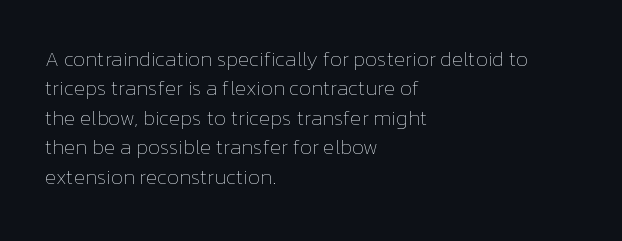
Q: Is the text bold? A: No.
Q: Is the text italic (slanted)? A: No, it is upright.
Q: Is the text underlined? A: No.
Q: How is the paragraph aligned? A: Left-aligned.
Q: Is the spacing between letters normal or unusually wide? A: Normal.
Q: Is the spacing between lines tight, normal or loose? A: Normal.
